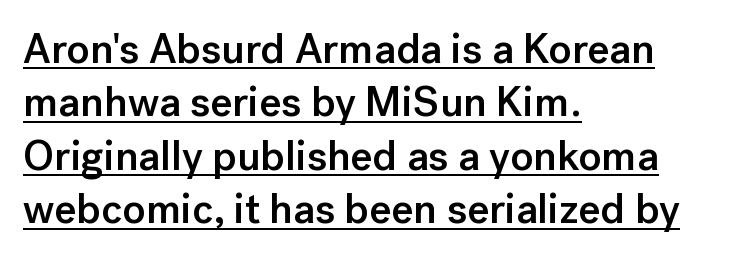
The image shows 42 px semibold sans-serif type, upright; set left-aligned, normal line spacing (1.27x), normal letter spacing, underlined; low stroke contrast and a medium x-height.
